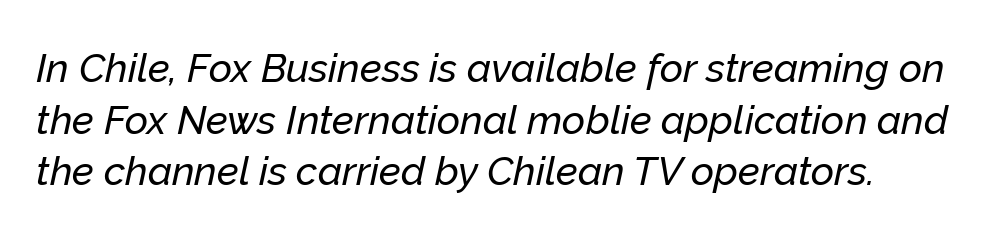
The image shows 40 px text type, italic (leaning right); set normal line spacing (1.29x), normal letter spacing, not underlined; low stroke contrast and a medium x-height.
